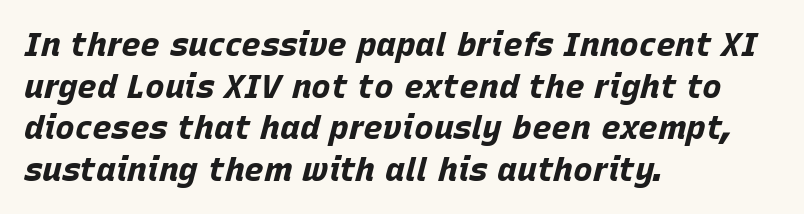
Q: Is the text bold? A: Yes.
Q: Is the text italic (slanted)? A: Yes, it leans right by about 15 degrees.
Q: Is the text underlined? A: No.
Q: How is the paragraph aligned? A: Left-aligned.
Q: Is the spacing between letters normal or unusually wide? A: Normal.
Q: Is the spacing between lines tight, normal or loose? A: Normal.
Q: Width (condensed, normal, or wide)? A: Normal.
Q: Stroke contrast? A: Low.
Q: x-height? A: Large.
Q: Monospaced? A: No.
